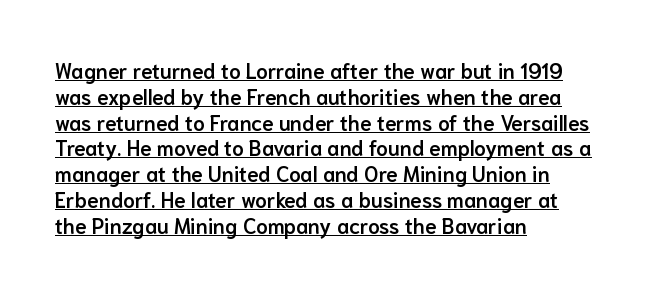
Q: Is the text bold? A: Semi-bold.
Q: Is the text italic (slanted)? A: No, it is upright.
Q: Is the text underlined? A: Yes.
Q: How is the paragraph aligned? A: Left-aligned.
Q: Is the spacing between letters normal or unusually wide? A: Normal.
